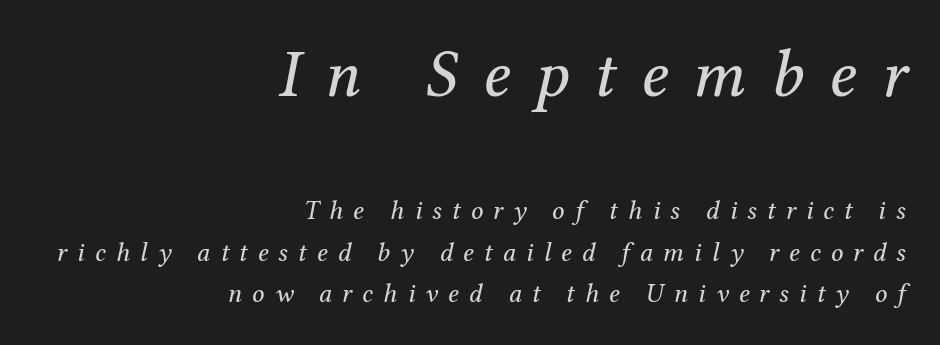
Note the varied advance widths — an 'i' is clearly narrower than an 'm'. Weight class: somewhere from thin through regular. I'd call this a serif setting — the letters wear small feet. Anything drawn beneath the words? Only blank space. Compared with typical paragraphs, the rows here are spaced about the same.
